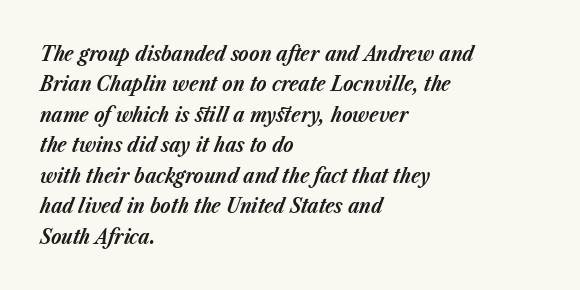
Italic: yes, the glyphs are oblique. What's the leading like? Ordinary, nothing unusual. Does the weight exceed regular? Yes, all the way to bold. Here the glyphs are tracked normally, forming tight word shapes. Only glyphs here, with clear space below each row.
